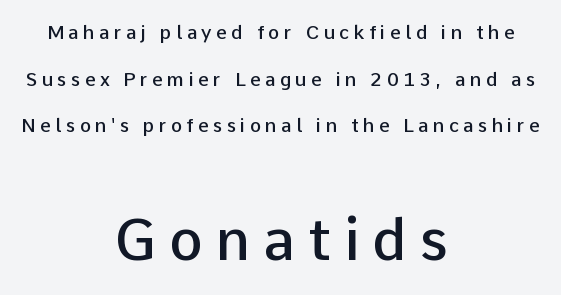
The image shows 57 px semibold sans-serif type, upright; set centered, loose line spacing (2.45x), unusually wide letter spacing (+0.23 em), not underlined; the second (bottom) block is 3.0x larger; low stroke contrast and a medium x-height.
